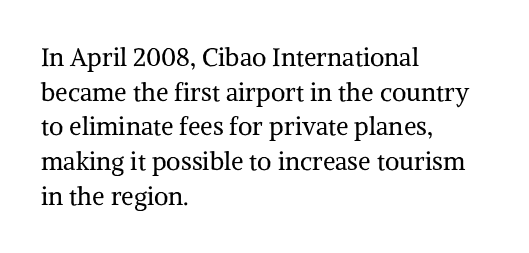
The image shows 25 px text type, upright; set left-aligned, normal line spacing (1.39x), normal letter spacing, not underlined.
